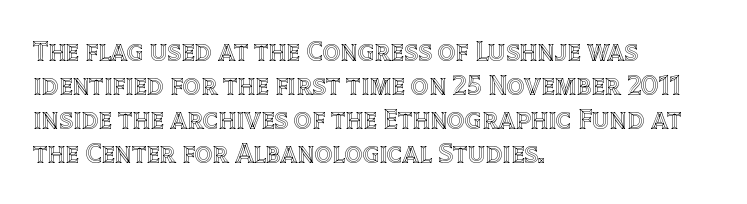
{"italic": "no", "width": "normal", "x_height": "large", "monospaced": "no", "underline": "no", "align": "left", "line_spacing_ratio": 1.21, "letter_spacing": "normal", "letter_spacing_em": 0.0, "glyph_px": 28}
